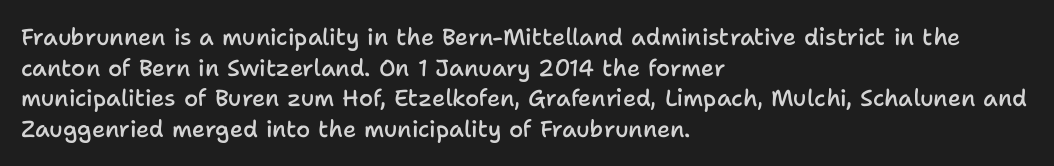
Q: Is the text bold? A: Semi-bold.
Q: Is the text italic (slanted)? A: No, it is upright.
Q: Is the text underlined? A: No.
Q: How is the paragraph aligned? A: Left-aligned.
Q: Is the spacing between letters normal or unusually wide? A: Normal.
Q: Is the spacing between lines tight, normal or loose? A: Normal.
